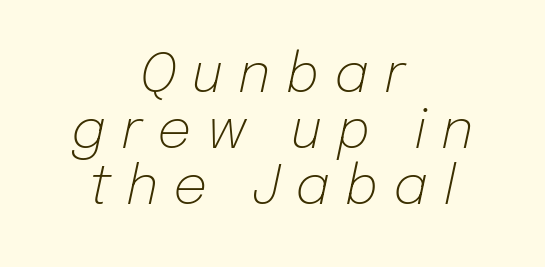
The image shows 54 px light type, italic (leaning right); set centered, tight line spacing (1.04x), unusually wide letter spacing (+0.28 em), not underlined; low stroke contrast and a medium x-height.
